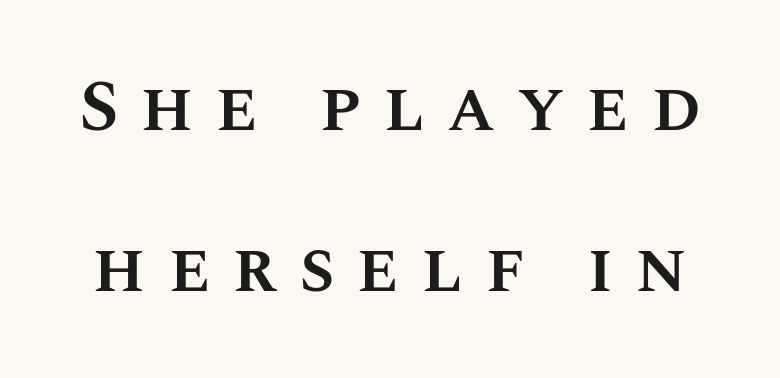
No italicization has been applied; the sample stays upright. Letters rest on an invisible, unmarked baseline. Substantial extra tracking has been applied to these lines. What weight is shown? A semibold, between regular and bold.
